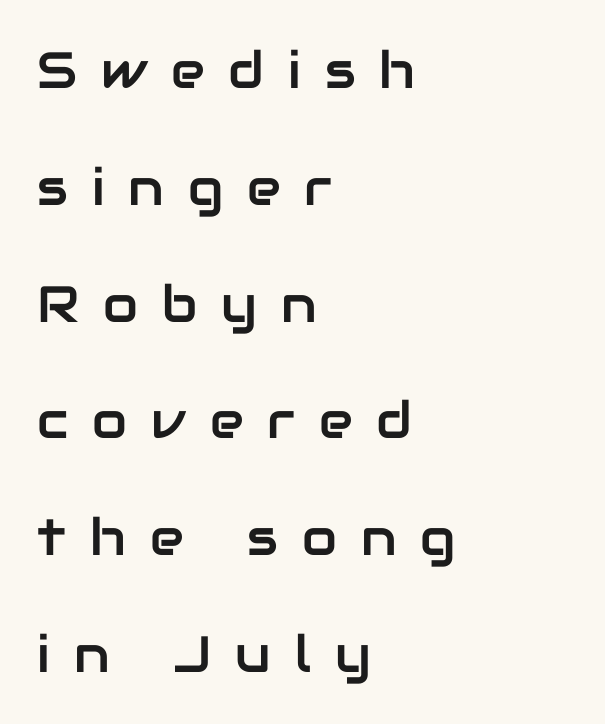
{"serif": "no", "italic": "no", "width": "normal", "stroke_contrast": "low", "x_height": "medium", "monospaced": "no", "underline": "no", "align": "left", "line_spacing": "loose", "line_spacing_ratio": 2.29, "letter_spacing": "wide", "letter_spacing_em": 0.47, "glyph_px": 51}
